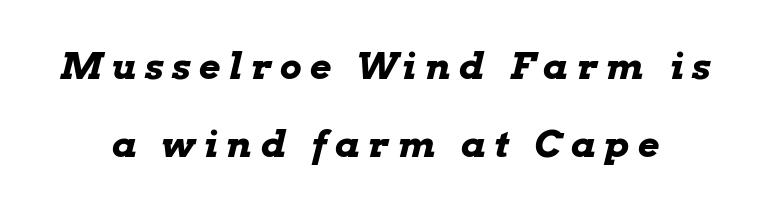
The image shows 37 px bold, wide type, italic (leaning right); set loose line spacing (2.12x), unusually wide letter spacing (+0.23 em), not underlined; low stroke contrast and a medium x-height.
